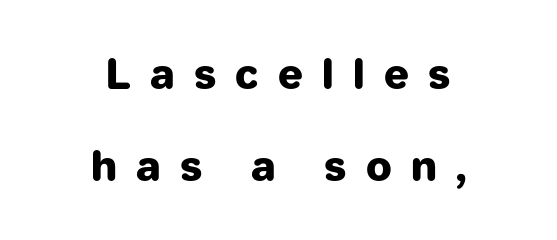
Q: Is the text bold? A: Yes.
Q: Is the text italic (slanted)? A: No, it is upright.
Q: Is the typeface a serif or a sans-serif typeface? A: Sans-serif.
Q: Is the text underlined? A: No.
Q: How is the paragraph aligned? A: Centered.
Q: Is the spacing between letters normal or unusually wide? A: Unusually wide.
Q: Is the spacing between lines tight, normal or loose? A: Loose.
Q: Width (condensed, normal, or wide)? A: Normal.
Q: Stroke contrast? A: Low.
Q: x-height? A: Medium.
Q: Monospaced? A: No.
